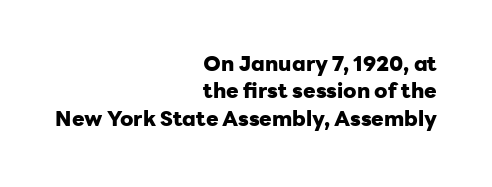
Q: Is the text bold? A: Yes.
Q: Is the text italic (slanted)? A: No, it is upright.
Q: Is the text underlined? A: No.
Q: How is the paragraph aligned? A: Right-aligned.
Q: Is the spacing between letters normal or unusually wide? A: Normal.
Q: Is the spacing between lines tight, normal or loose? A: Normal.
